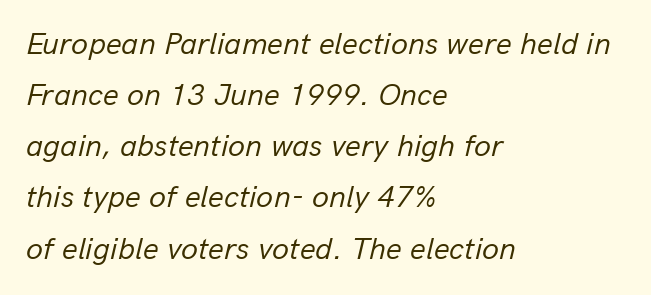
Q: Is the text bold? A: No.
Q: Is the text italic (slanted)? A: Yes, it leans right by about 13 degrees.
Q: Is the text underlined? A: No.
Q: How is the paragraph aligned? A: Left-aligned.
Q: Is the spacing between letters normal or unusually wide? A: Normal.
Q: Is the spacing between lines tight, normal or loose? A: Normal.
Q: Width (condensed, normal, or wide)? A: Normal.
Q: Stroke contrast? A: Low.
Q: x-height? A: Medium.
Q: Monospaced? A: No.
